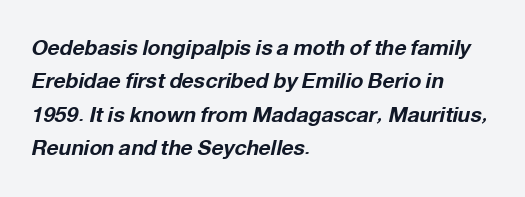
The image shows 21 px bold type, italic (leaning right); set left-aligned, normal line spacing (1.59x), normal letter spacing, not underlined.
